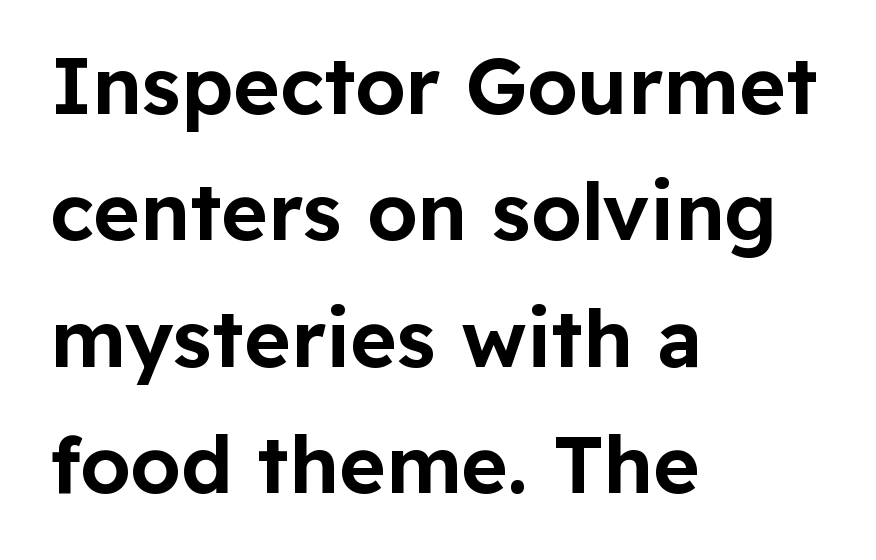
Q: Is the text italic (slanted)? A: No, it is upright.
Q: Is the typeface a serif or a sans-serif typeface? A: Sans-serif.
Q: Is the text underlined? A: No.
Q: How is the paragraph aligned? A: Left-aligned.
Q: Is the spacing between letters normal or unusually wide? A: Normal.
Q: Is the spacing between lines tight, normal or loose? A: Normal.
Q: Width (condensed, normal, or wide)? A: Normal.
Q: Stroke contrast? A: Low.
Q: x-height? A: Medium.
Q: Monospaced? A: No.
